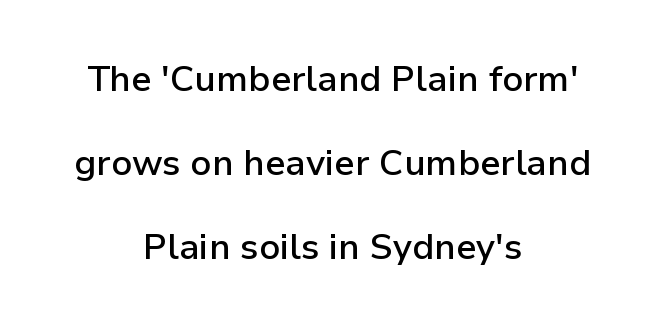
Q: Is the text bold? A: Semi-bold.
Q: Is the text italic (slanted)? A: No, it is upright.
Q: Is the typeface a serif or a sans-serif typeface? A: Sans-serif.
Q: Is the text underlined? A: No.
Q: How is the paragraph aligned? A: Centered.
Q: Is the spacing between letters normal or unusually wide? A: Normal.
Q: Is the spacing between lines tight, normal or loose? A: Loose.
Q: Width (condensed, normal, or wide)? A: Normal.
Q: Stroke contrast? A: Low.
Q: x-height? A: Medium.
Q: Monospaced? A: No.
